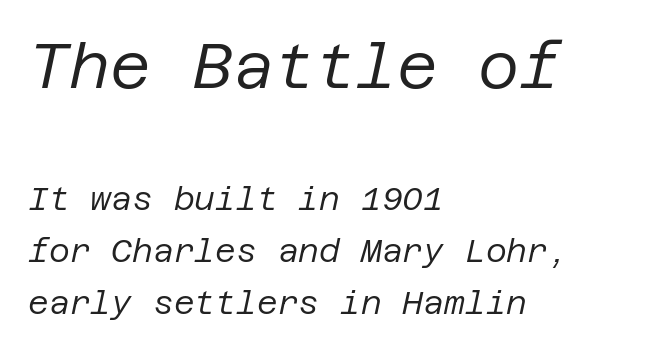
{"italic": "yes", "lean": "right", "slant_degrees": 12, "bold": "no", "weight": "regular", "width": "normal", "stroke_contrast": "low", "x_height": "large", "underline": "no", "align": "left", "line_spacing": "normal", "line_spacing_ratio": 1.62, "letter_spacing": "normal", "letter_spacing_em": 0.0, "larger_block": "first", "size_ratio": 1.97, "glyph_px": 63}
